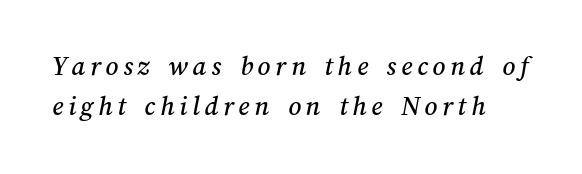
{"width": "normal", "stroke_contrast": "medium", "x_height": "medium", "monospaced": "no", "underline": "no", "line_spacing": "normal", "line_spacing_ratio": 1.44, "glyph_px": 28}
